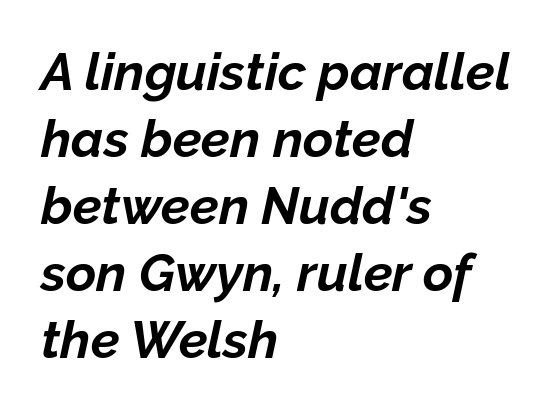
Bare-footed words on every line. The face used here is rendered with its standard letterfit. This sample uses an oblique cut, with every glyph tilted off the vertical. Notice how thick the strokes are: this is what a full bold looks like. Reading down the column, the eye jumps a familiar distance to each next line.
